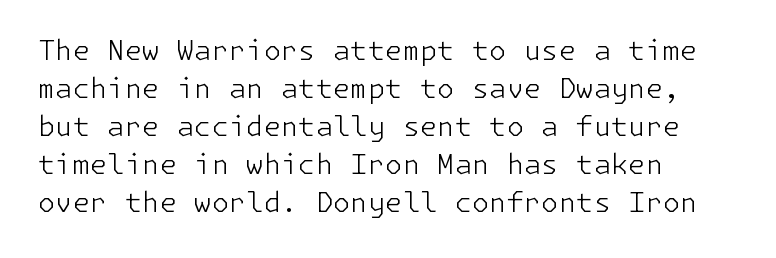
{"serif": "no", "italic": "no", "bold": "no", "weight": "light", "width": "normal", "stroke_contrast": "low", "x_height": "medium", "underline": "no", "align": "left", "line_spacing": "normal", "line_spacing_ratio": 1.36, "letter_spacing": "normal", "letter_spacing_em": 0.0, "glyph_px": 28}
